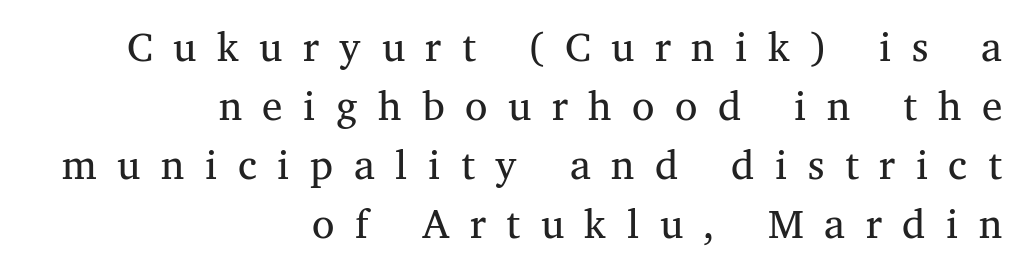
{"serif": "yes", "italic": "no", "bold": "no", "weight": "regular", "width": "normal", "stroke_contrast": "medium", "x_height": "medium", "monospaced": "no", "underline": "no", "align": "right", "line_spacing": "normal", "line_spacing_ratio": 1.44, "letter_spacing": "wide", "letter_spacing_em": 0.5, "glyph_px": 41}
